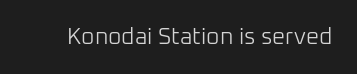
{"italic": "no", "bold": "no", "underline": "no", "letter_spacing": "normal", "letter_spacing_em": 0.0, "glyph_px": 23}
